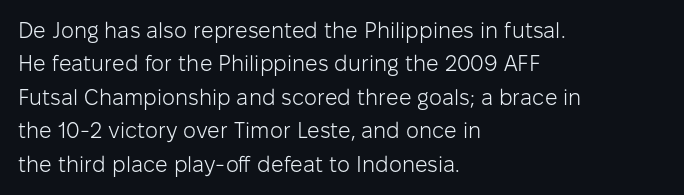
{"italic": "no", "bold": "no", "underline": "no", "align": "left", "line_spacing": "normal", "line_spacing_ratio": 1.52, "letter_spacing": "normal", "letter_spacing_em": 0.0, "glyph_px": 22}
